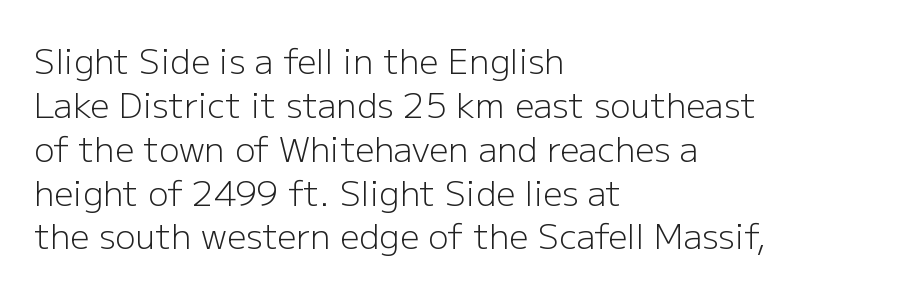
There is no visible air inserted between adjacent glyphs. Posture: upright roman. A typesetter would call this leading conventional body-copy spacing. These lines stack with their left ends in a neat column. A quiet, ordinary-to-light weight characterises the typeface. Letterform terminals end flat and unadorned throughout the passage.
